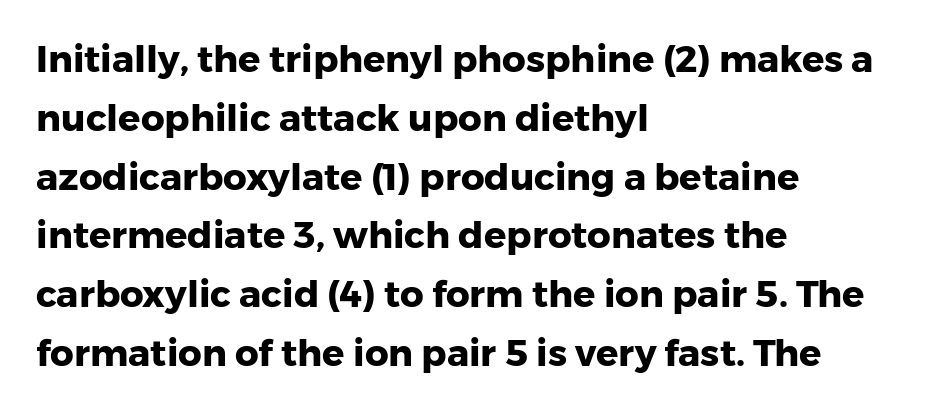
{"serif": "no", "italic": "no", "bold": "yes", "weight": "heavy", "width": "normal", "stroke_contrast": "low", "x_height": "medium", "monospaced": "no", "underline": "no", "align": "left", "line_spacing": "normal", "line_spacing_ratio": 1.59, "letter_spacing": "normal", "letter_spacing_em": 0.0, "glyph_px": 37}
